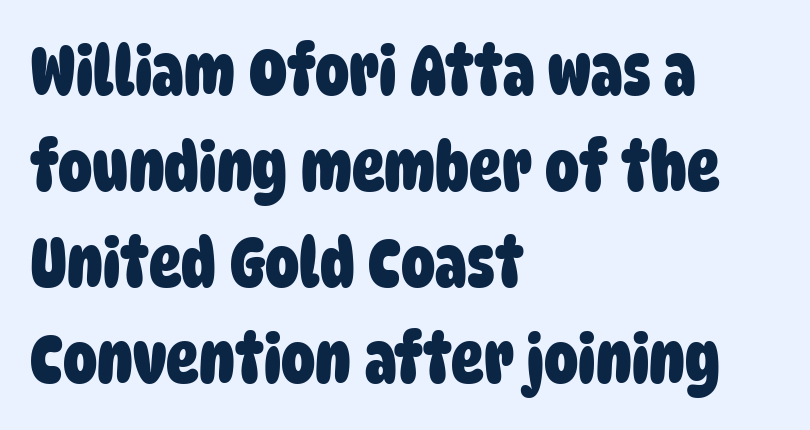
Q: Is the text bold? A: Yes.
Q: Is the typeface a serif or a sans-serif typeface? A: Sans-serif.
Q: Is the text underlined? A: No.
Q: How is the paragraph aligned? A: Left-aligned.
Q: Is the spacing between letters normal or unusually wide? A: Normal.
Q: Is the spacing between lines tight, normal or loose? A: Normal.
Q: Width (condensed, normal, or wide)? A: Condensed.
Q: Stroke contrast? A: Low.
Q: x-height? A: Large.
Q: Monospaced? A: No.
